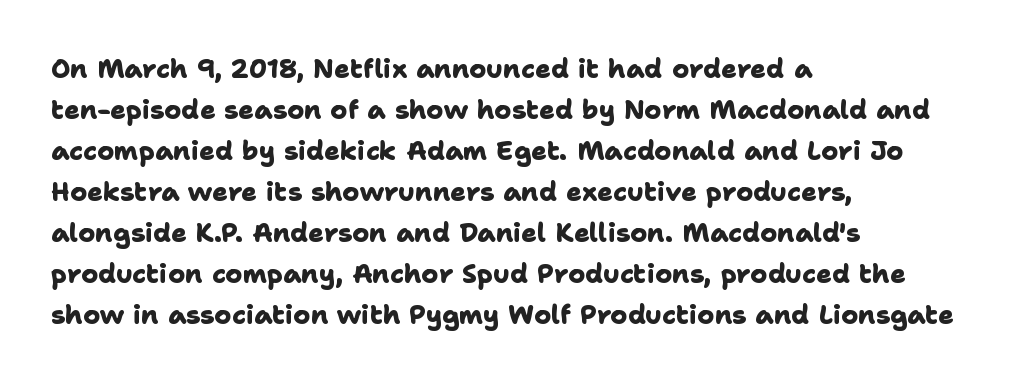
The image shows 26 px bold type; set left-aligned, normal line spacing (1.58x), normal letter spacing, not underlined.
